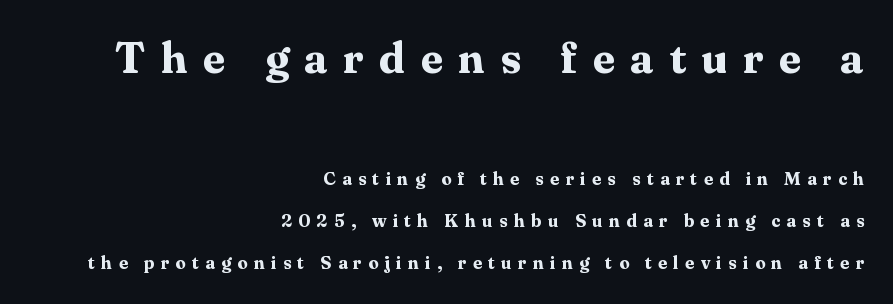
{"serif": "yes", "italic": "no", "bold": "yes", "weight": "bold", "width": "normal", "stroke_contrast": "medium", "x_height": "medium", "monospaced": "no", "underline": "no", "align": "right", "line_spacing": "loose", "line_spacing_ratio": 2.34, "letter_spacing": "wide", "letter_spacing_em": 0.35, "larger_block": "first", "size_ratio": 2.44, "glyph_px": 44}
